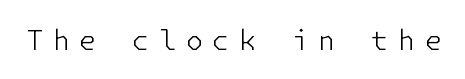
The space directly below the letters is spotless. Ink coverage per letter is moderate at most. Look at the tracking — it's clearly loosened, letters drifting apart. The lettering stays uniformly vertical, giving the passage a roman look. The letters carry no serifs — their stems end cleanly without finishing strokes.
